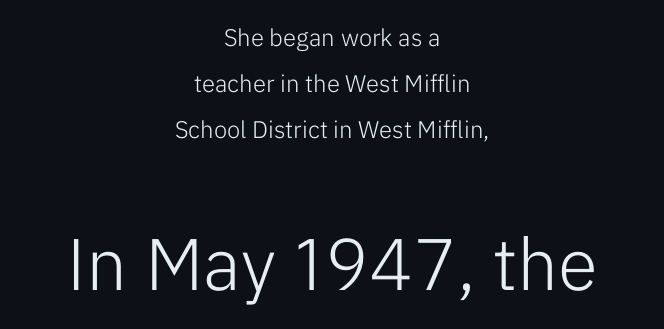
Q: Is the text bold? A: No.
Q: Is the text italic (slanted)? A: No, it is upright.
Q: Is the typeface a serif or a sans-serif typeface? A: Sans-serif.
Q: Is the text underlined? A: No.
Q: How is the paragraph aligned? A: Centered.
Q: Is the spacing between letters normal or unusually wide? A: Normal.
Q: Is the spacing between lines tight, normal or loose? A: Loose.
Q: Which block of text is set in a larger size, the first (top) or the second (bottom)? A: The second (bottom) one.
Q: Width (condensed, normal, or wide)? A: Normal.
Q: Stroke contrast? A: Low.
Q: x-height? A: Medium.
Q: Monospaced? A: No.
